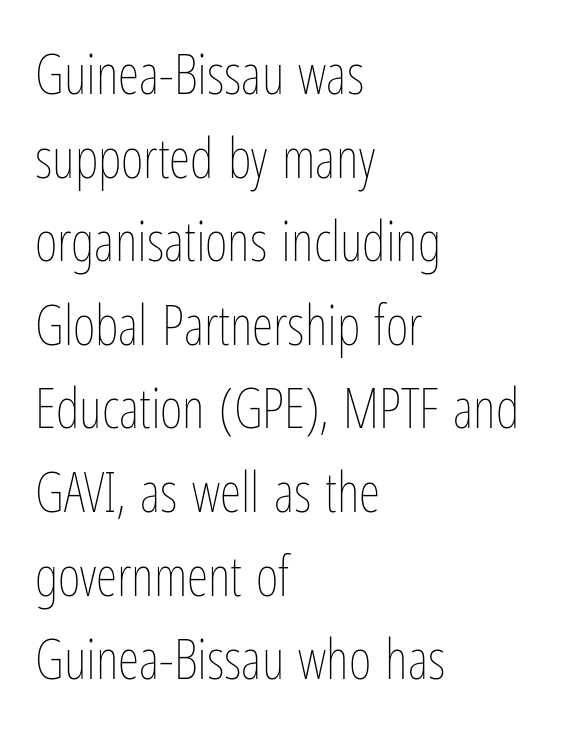
A classic flush-left, rag-right setting is used for this passage. Posture: upright roman. This rendering leaves character spacing at its baseline value. Looks like regular typesetting: each glyph gets only the width it needs.
